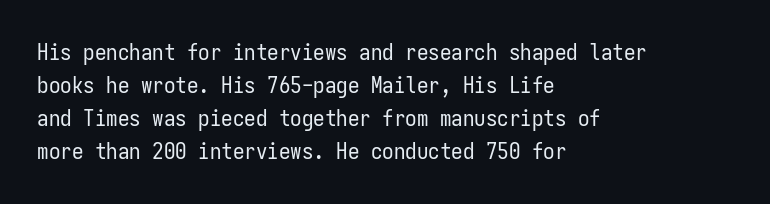
{"italic": "no", "bold": "no", "underline": "no", "align": "left", "line_spacing": "normal", "line_spacing_ratio": 1.44, "letter_spacing": "normal", "letter_spacing_em": 0.0, "glyph_px": 23}
